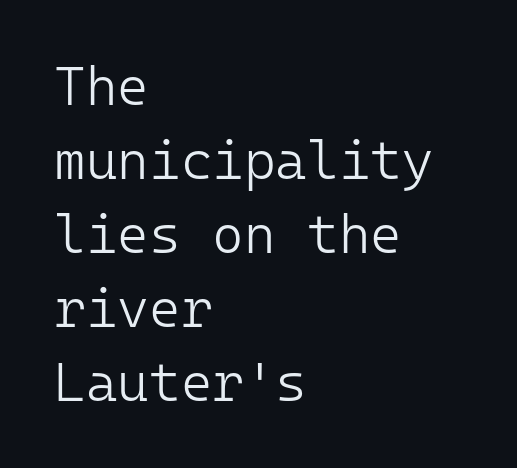
{"serif": "no", "italic": "no", "bold": "no", "weight": "light", "width": "normal", "stroke_contrast": "low", "x_height": "medium", "monospaced": "yes", "underline": "no", "align": "left", "line_spacing": "normal", "line_spacing_ratio": 1.37, "letter_spacing": "normal", "letter_spacing_em": 0.0, "glyph_px": 54}
